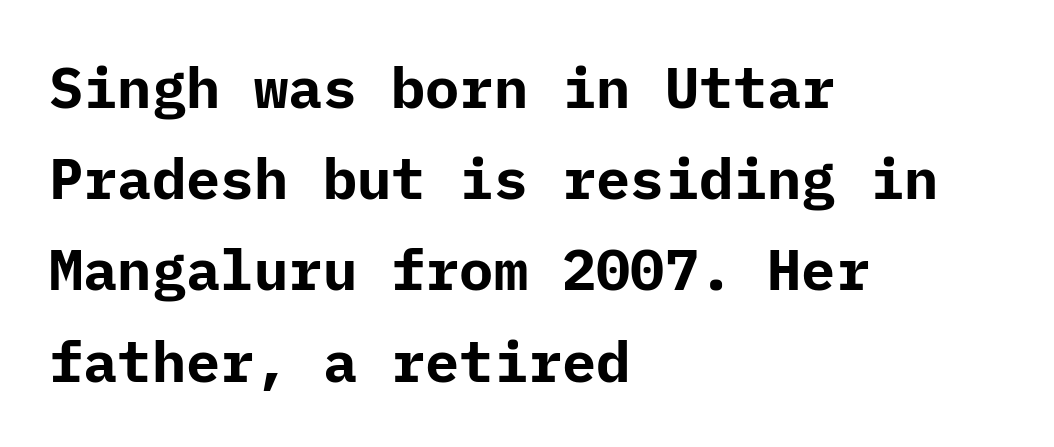
{"serif": "no", "italic": "no", "bold": "yes", "weight": "bold", "width": "normal", "stroke_contrast": "low", "x_height": "medium", "underline": "no", "align": "left", "line_spacing": "normal", "line_spacing_ratio": 1.6, "letter_spacing": "normal", "letter_spacing_em": 0.0, "glyph_px": 57}
